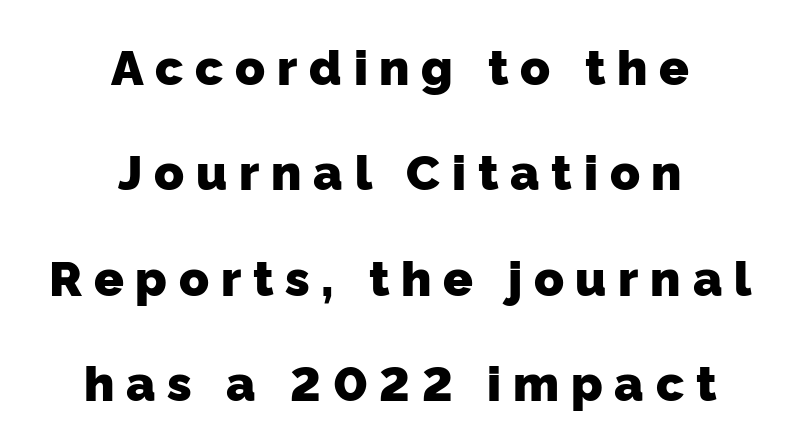
Q: Is the text bold? A: Yes.
Q: Is the typeface a serif or a sans-serif typeface? A: Sans-serif.
Q: Is the text underlined? A: No.
Q: How is the paragraph aligned? A: Centered.
Q: Is the spacing between letters normal or unusually wide? A: Unusually wide.
Q: Is the spacing between lines tight, normal or loose? A: Loose.
Q: Width (condensed, normal, or wide)? A: Normal.
Q: Stroke contrast? A: Low.
Q: x-height? A: Medium.
Q: Monospaced? A: No.
